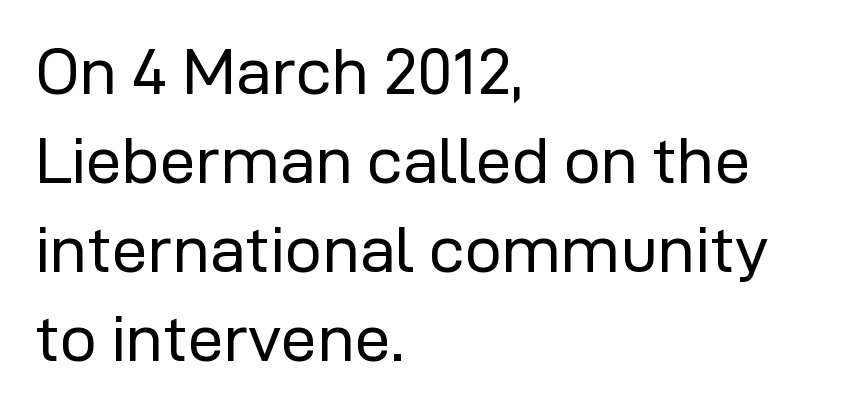
Q: Is the text bold? A: No.
Q: Is the text italic (slanted)? A: No, it is upright.
Q: Is the typeface a serif or a sans-serif typeface? A: Sans-serif.
Q: Is the text underlined? A: No.
Q: How is the paragraph aligned? A: Left-aligned.
Q: Is the spacing between letters normal or unusually wide? A: Normal.
Q: Is the spacing between lines tight, normal or loose? A: Normal.
Q: Width (condensed, normal, or wide)? A: Normal.
Q: Stroke contrast? A: Low.
Q: x-height? A: Medium.
Q: Monospaced? A: No.
